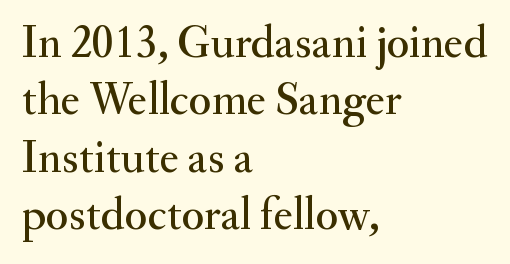
{"serif": "yes", "italic": "no", "width": "normal", "stroke_contrast": "medium", "x_height": "small", "monospaced": "no", "underline": "no", "align": "left", "line_spacing": "normal", "line_spacing_ratio": 1.25, "letter_spacing": "normal", "letter_spacing_em": 0.0, "glyph_px": 46}
